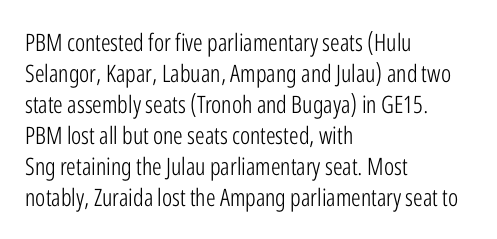
{"italic": "no", "bold": "no", "underline": "no", "align": "left", "line_spacing": "normal", "line_spacing_ratio": 1.29, "letter_spacing": "normal", "letter_spacing_em": 0.0, "glyph_px": 24}
